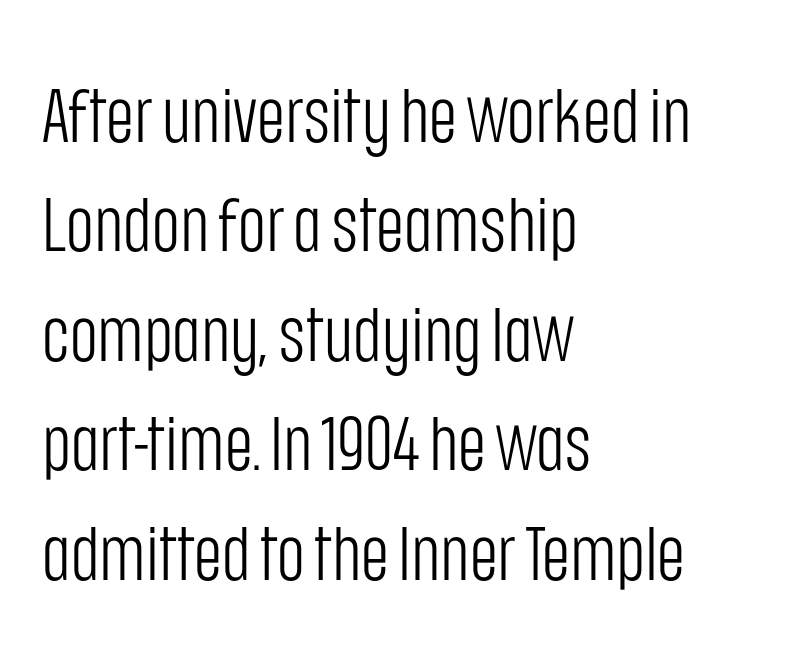
The image shows 76 px light, condensed sans-serif type, upright; set left-aligned, normal line spacing (1.44x), normal letter spacing, not underlined; low stroke contrast and a large x-height.
